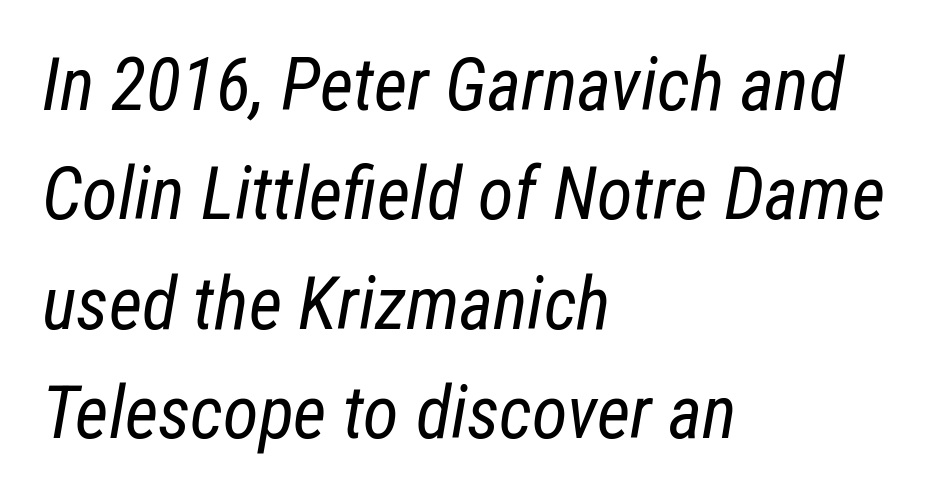
Q: Is the text bold? A: No.
Q: Is the text italic (slanted)? A: Yes, it leans right by about 12 degrees.
Q: Is the text underlined? A: No.
Q: How is the paragraph aligned? A: Left-aligned.
Q: Is the spacing between letters normal or unusually wide? A: Normal.
Q: Is the spacing between lines tight, normal or loose? A: Normal.
Q: Width (condensed, normal, or wide)? A: Condensed.
Q: Stroke contrast? A: Low.
Q: x-height? A: Medium.
Q: Monospaced? A: No.
